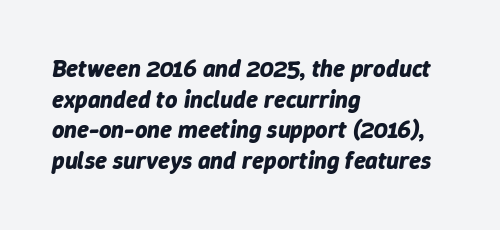
{"italic": "yes", "lean": "right", "slant_degrees": 9, "bold": "yes", "underline": "no", "align": "left", "line_spacing": "normal", "line_spacing_ratio": 1.28, "letter_spacing": "normal", "letter_spacing_em": 0.0, "glyph_px": 24}
